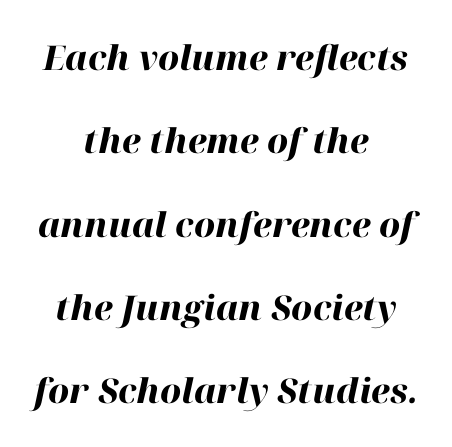
Leftover space on each line is divided equally before and after the words. How are the letters spaced? Ordinarily, with no added tracking. These lines were composed using italics. Leading: increased. Descenders hang freely into open space. Weight: bold.
